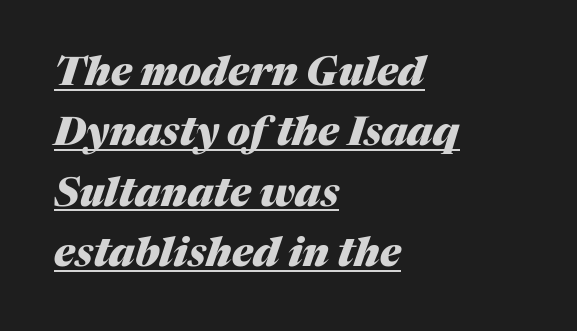
{"italic": "yes", "lean": "right", "slant_degrees": 17, "bold": "yes", "weight": "heavy", "width": "normal", "stroke_contrast": "medium", "x_height": "medium", "monospaced": "no", "underline": "yes", "align": "left", "line_spacing": "normal", "line_spacing_ratio": 1.51, "letter_spacing": "normal", "letter_spacing_em": 0.0, "glyph_px": 40}
